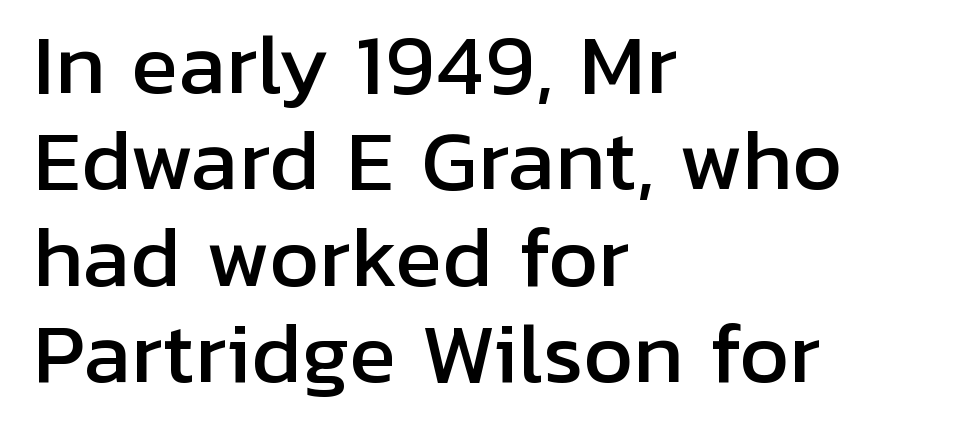
Every stem runs plumb, perpendicular to the baseline. Left-aligned paragraph, ragged on the right. The face used here is proportionally spaced, like ordinary book or web type. Does extra space separate the letters? No, they use regular spacing. The letters carry no serifs — their stems end cleanly without finishing strokes.
